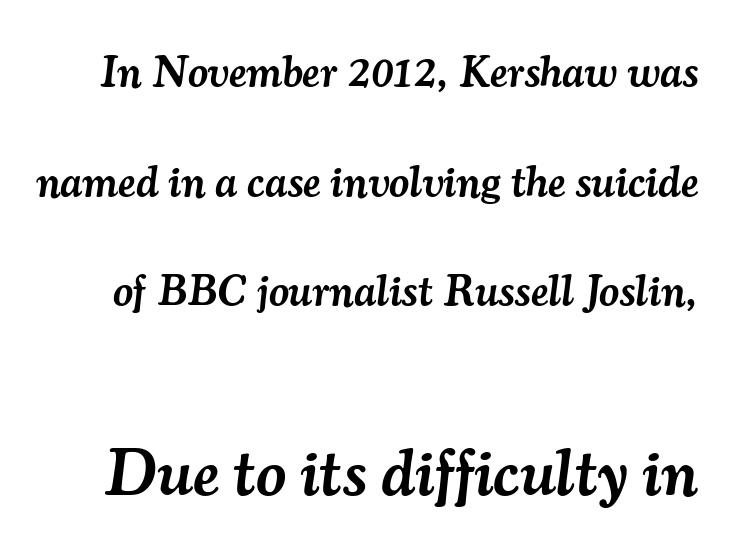
Q: Is the text bold? A: Semi-bold.
Q: Is the text italic (slanted)? A: Yes, it leans right by about 7 degrees.
Q: Is the typeface a serif or a sans-serif typeface? A: Serif.
Q: Is the text underlined? A: No.
Q: Is the spacing between letters normal or unusually wide? A: Normal.
Q: Is the spacing between lines tight, normal or loose? A: Loose.
Q: Which block of text is set in a larger size, the first (top) or the second (bottom)? A: The second (bottom) one.
Q: Width (condensed, normal, or wide)? A: Normal.
Q: Stroke contrast? A: Medium.
Q: x-height? A: Small.
Q: Monospaced? A: No.
